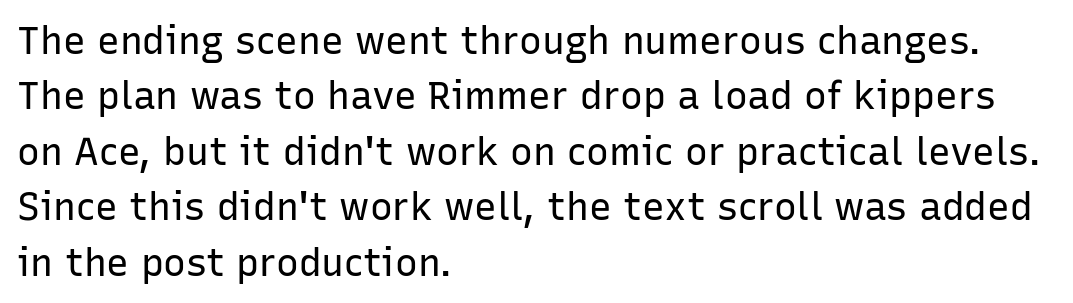
Q: Is the text bold? A: No.
Q: Is the text italic (slanted)? A: No, it is upright.
Q: Is the typeface a serif or a sans-serif typeface? A: Sans-serif.
Q: Is the text underlined? A: No.
Q: How is the paragraph aligned? A: Left-aligned.
Q: Is the spacing between letters normal or unusually wide? A: Normal.
Q: Is the spacing between lines tight, normal or loose? A: Normal.
Q: Width (condensed, normal, or wide)? A: Normal.
Q: Stroke contrast? A: Low.
Q: x-height? A: Medium.
Q: Monospaced? A: No.
